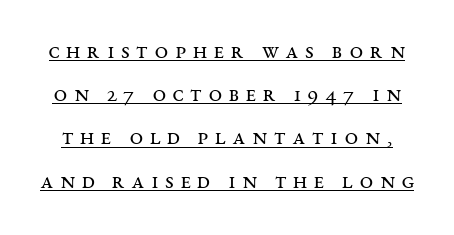
Does a line run under the words? Yes, clearly. A quiet, ordinary-to-light weight characterises the typeface. Posture: vertical. The gaps between neighbouring characters are conspicuously large.
